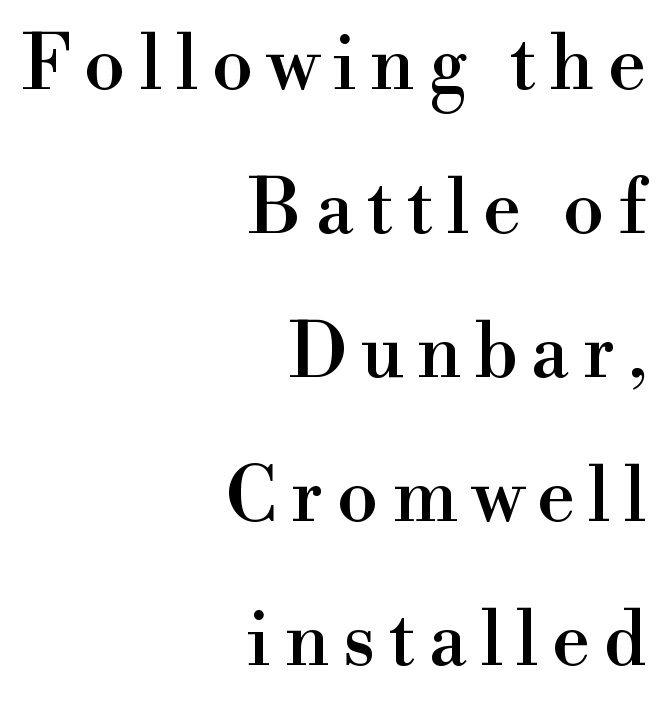
Q: Is the text italic (slanted)? A: No, it is upright.
Q: Is the typeface a serif or a sans-serif typeface? A: Serif.
Q: Is the text underlined? A: No.
Q: How is the paragraph aligned? A: Right-aligned.
Q: Is the spacing between lines tight, normal or loose? A: Loose.
Q: Width (condensed, normal, or wide)? A: Normal.
Q: Stroke contrast? A: High.
Q: x-height? A: Small.
Q: Monospaced? A: No.
